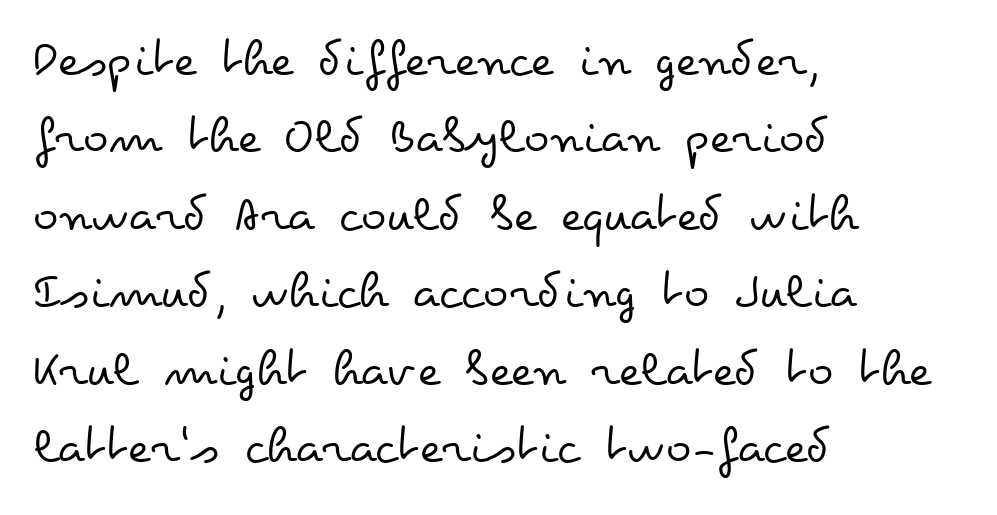
{"italic": "no", "bold": "no", "weight": "regular", "width": "wide", "stroke_contrast": "low", "x_height": "small", "monospaced": "no", "underline": "no", "align": "left", "line_spacing": "normal", "line_spacing_ratio": 1.46, "letter_spacing": "normal", "letter_spacing_em": 0.0, "glyph_px": 53}
